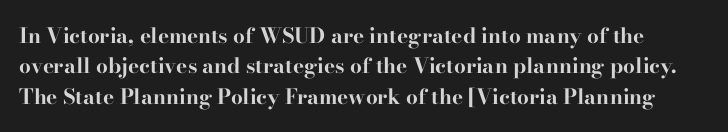
The image shows 21 px bold type, upright; set normal line spacing (1.45x), normal letter spacing, not underlined.
